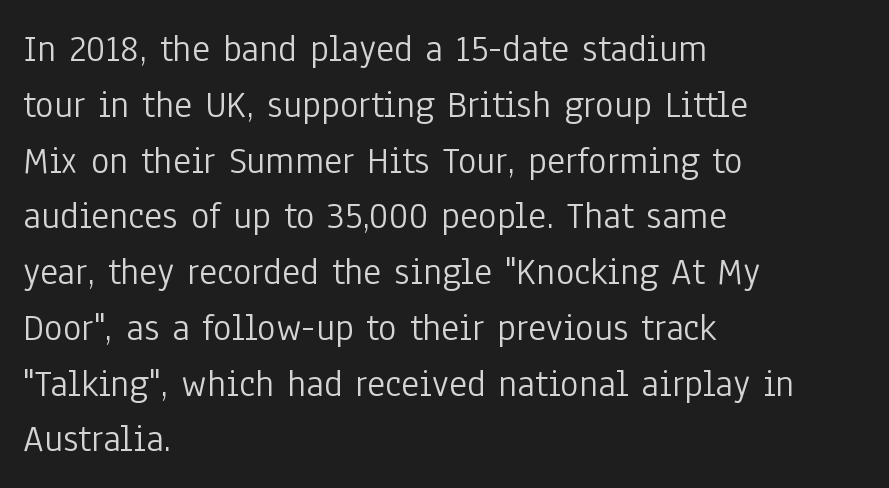
Spacing verdict: proportional, widths tailored to each character. Unlike italic type, these characters show no tilt at all. Leading: standard. Does the copy run flush right? No — it runs flush left.
